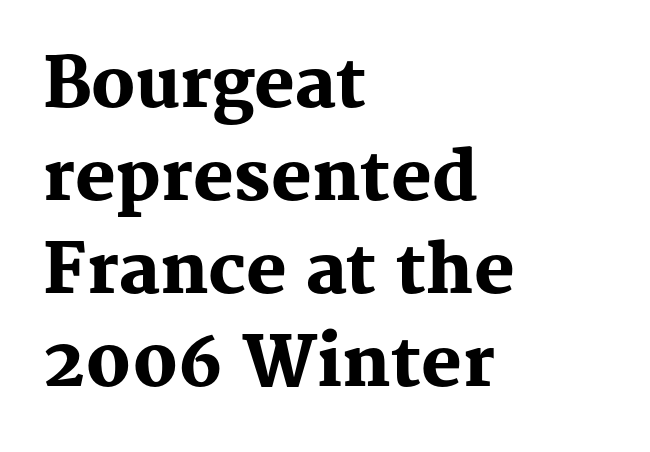
The image shows 68 px heavy serif type, upright; set left-aligned, normal line spacing (1.37x), normal letter spacing, not underlined; medium stroke contrast and a medium x-height.
